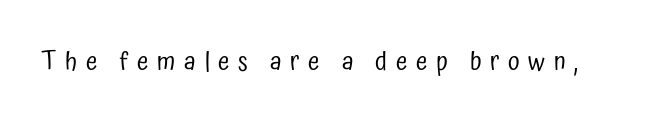
These lines have a slow, spaced-out rhythm from letter to letter. No chunkiness to these letters — they're not bold. The foot of each line stays bare and open. Italic? Not at all — the glyphs are vertical.
